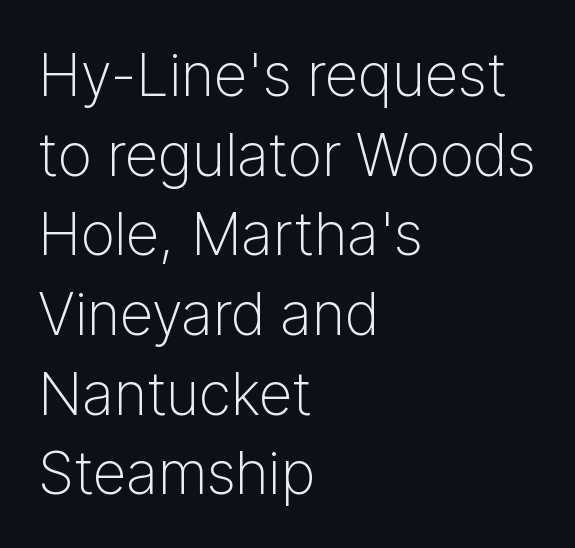
The image shows 59 px light sans-serif type, upright; set left-aligned, normal line spacing (1.35x), normal letter spacing, not underlined; low stroke contrast and a medium x-height.
